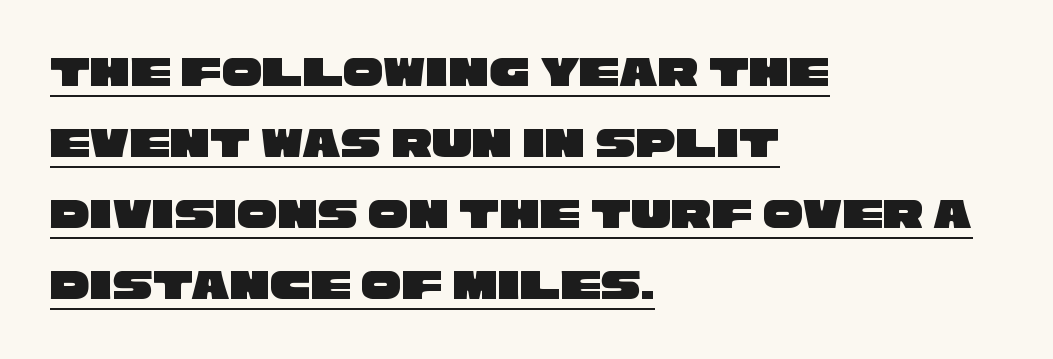
{"serif": "no", "width": "wide", "stroke_contrast": "low", "x_height": "large", "monospaced": "no", "underline": "yes", "align": "left", "line_spacing": "normal", "line_spacing_ratio": 1.58, "letter_spacing": "normal", "letter_spacing_em": 0.0, "glyph_px": 45}
